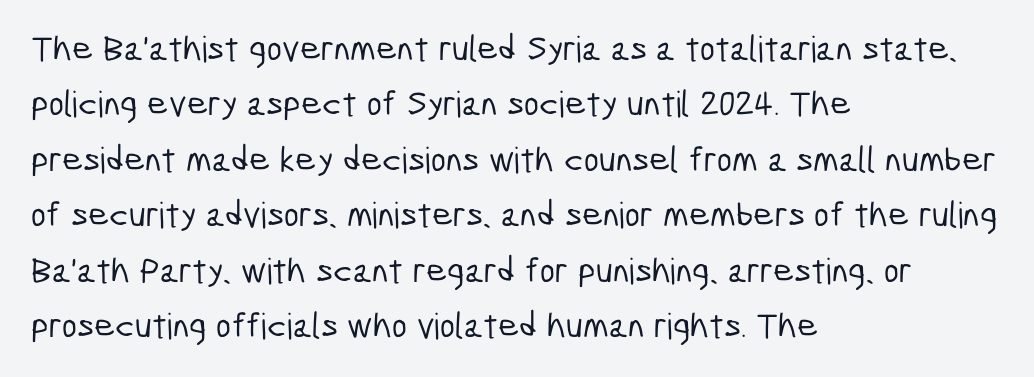
What stands out about the letter spacing? Nothing — it is the standard amount. The zone under the glyphs is completely vacant. The glyphs in this specimen are sans serif. Leftover space on each line is placed entirely after the last word. Looks like regular typesetting: each glyph gets only the width it needs.
